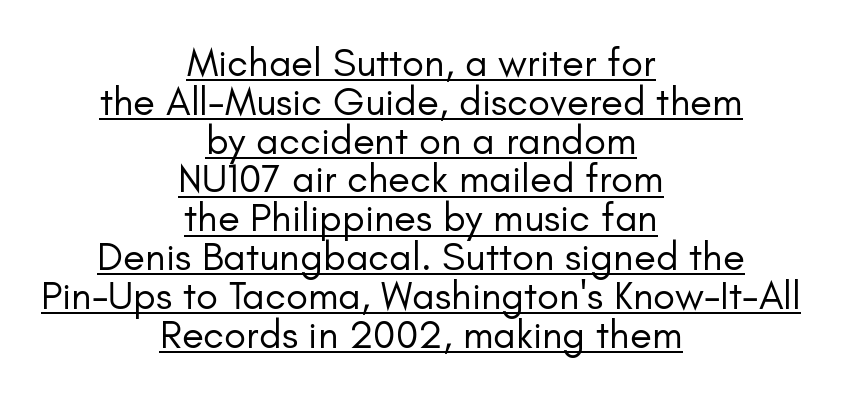
Q: Is the text bold? A: No.
Q: Is the text italic (slanted)? A: No, it is upright.
Q: Is the typeface a serif or a sans-serif typeface? A: Sans-serif.
Q: Is the text underlined? A: Yes.
Q: How is the paragraph aligned? A: Centered.
Q: Is the spacing between letters normal or unusually wide? A: Normal.
Q: Is the spacing between lines tight, normal or loose? A: Tight.
Q: Width (condensed, normal, or wide)? A: Normal.
Q: Stroke contrast? A: Low.
Q: x-height? A: Small.
Q: Monospaced? A: No.
